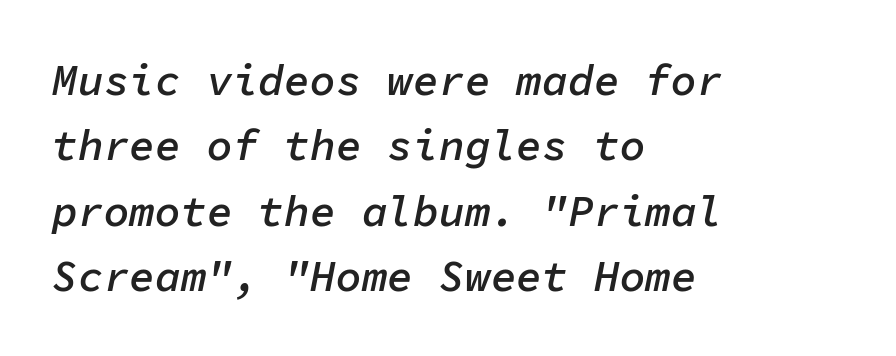
The image shows 43 px semibold type, italic (leaning right), monospaced; set left-aligned, normal line spacing (1.52x), normal letter spacing, not underlined; low stroke contrast and a medium x-height.
